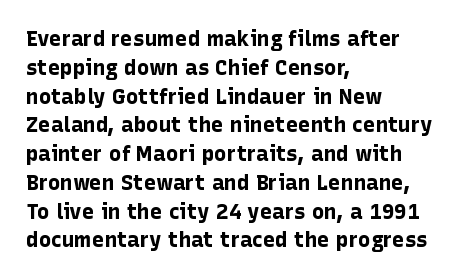
{"italic": "no", "bold": "yes", "underline": "no", "align": "left", "line_spacing": "normal", "line_spacing_ratio": 1.37, "letter_spacing": "normal", "letter_spacing_em": 0.0, "glyph_px": 21}
